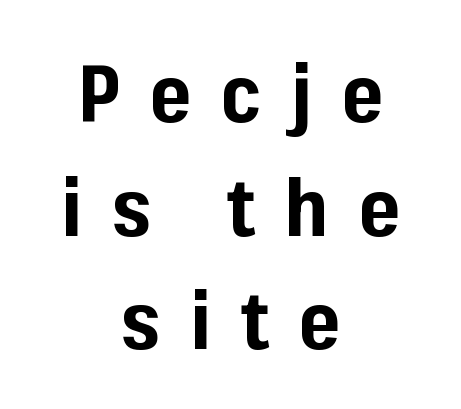
{"serif": "no", "italic": "no", "bold": "yes", "weight": "bold", "width": "normal", "stroke_contrast": "low", "x_height": "medium", "monospaced": "no", "underline": "no", "align": "center", "line_spacing": "normal", "line_spacing_ratio": 1.42, "letter_spacing": "wide", "letter_spacing_em": 0.37, "glyph_px": 80}
